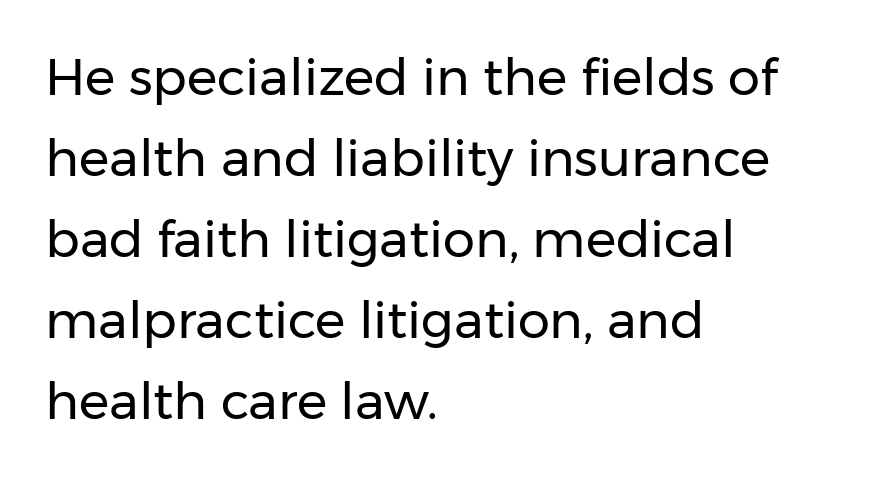
Q: Is the text bold? A: No.
Q: Is the text italic (slanted)? A: No, it is upright.
Q: Is the typeface a serif or a sans-serif typeface? A: Sans-serif.
Q: Is the text underlined? A: No.
Q: How is the paragraph aligned? A: Left-aligned.
Q: Is the spacing between letters normal or unusually wide? A: Normal.
Q: Is the spacing between lines tight, normal or loose? A: Normal.
Q: Width (condensed, normal, or wide)? A: Normal.
Q: Stroke contrast? A: Low.
Q: x-height? A: Medium.
Q: Monospaced? A: No.
